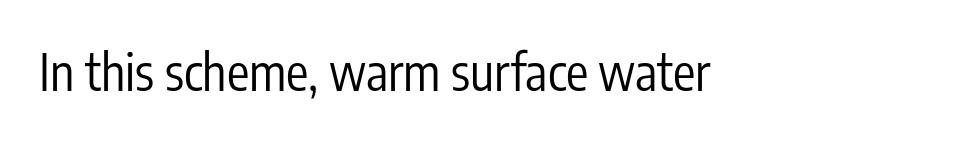
Q: Is the text bold? A: No.
Q: Is the text italic (slanted)? A: No, it is upright.
Q: Is the typeface a serif or a sans-serif typeface? A: Sans-serif.
Q: Is the text underlined? A: No.
Q: Is the spacing between letters normal or unusually wide? A: Normal.
Q: Width (condensed, normal, or wide)? A: Condensed.
Q: Stroke contrast? A: Low.
Q: x-height? A: Medium.
Q: Monospaced? A: No.
